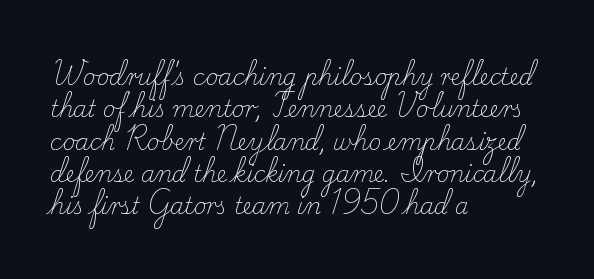
{"bold": "no", "underline": "no", "align": "left", "line_spacing": "normal", "line_spacing_ratio": 1.47, "letter_spacing": "normal", "letter_spacing_em": 0.0, "glyph_px": 22}
